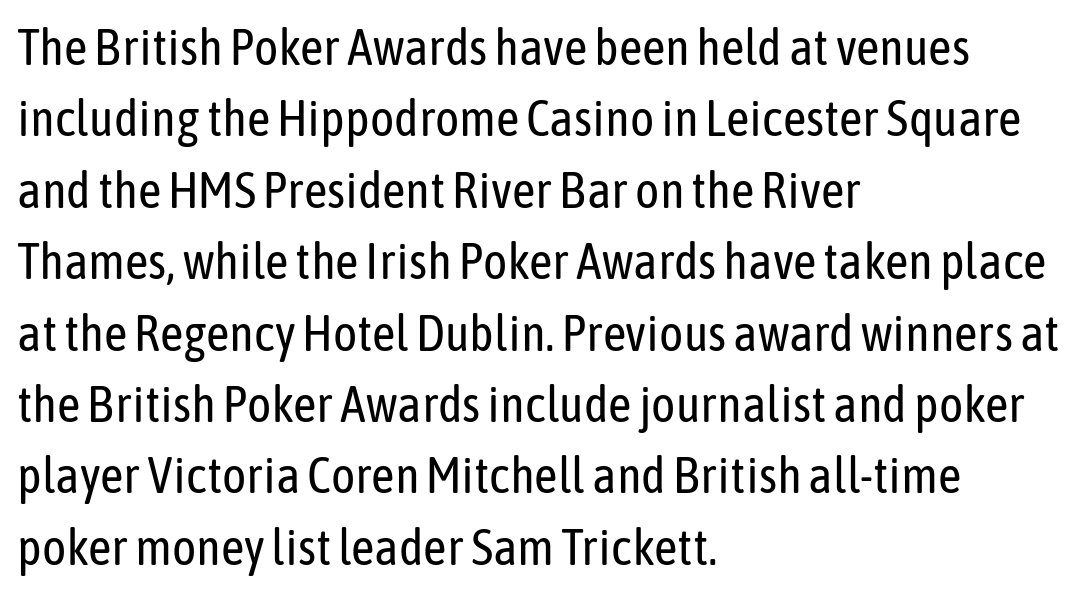
The image shows 51 px regular-weight, condensed sans-serif type, upright; set left-aligned, normal line spacing (1.4x), normal letter spacing, not underlined; low stroke contrast and a medium x-height.
